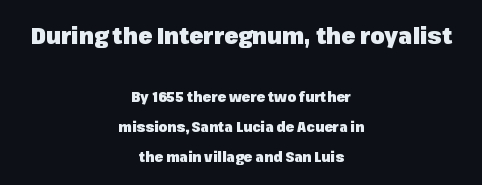
Q: Is the text bold? A: Yes.
Q: Is the text italic (slanted)? A: No, it is upright.
Q: Is the text underlined? A: No.
Q: How is the paragraph aligned? A: Centered.
Q: Is the spacing between letters normal or unusually wide? A: Normal.
Q: Is the spacing between lines tight, normal or loose? A: Loose.
Q: Which block of text is set in a larger size, the first (top) or the second (bottom)? A: The first (top) one.
